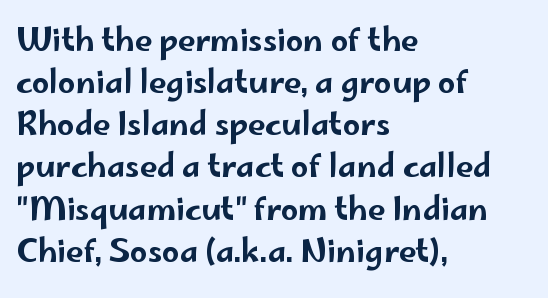
Q: Is the text italic (slanted)? A: No, it is upright.
Q: Is the typeface a serif or a sans-serif typeface? A: Sans-serif.
Q: Is the text underlined? A: No.
Q: How is the paragraph aligned? A: Left-aligned.
Q: Is the spacing between letters normal or unusually wide? A: Normal.
Q: Is the spacing between lines tight, normal or loose? A: Normal.
Q: Width (condensed, normal, or wide)? A: Wide.
Q: Stroke contrast? A: Low.
Q: x-height? A: Small.
Q: Monospaced? A: No.
